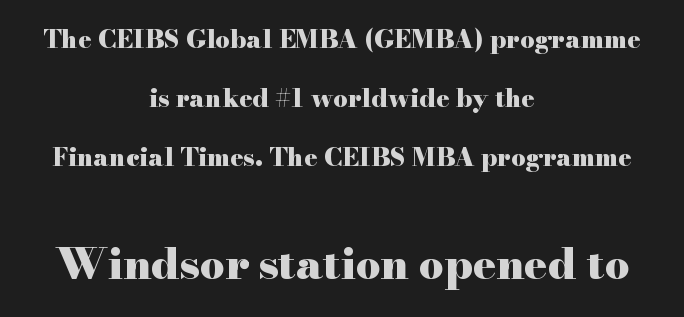
The image shows 43 px heavy, wide serif type, upright; set centered, loose line spacing (2.36x), normal letter spacing, not underlined; the second (bottom) block is 1.72x larger; high stroke contrast and a small x-height.
